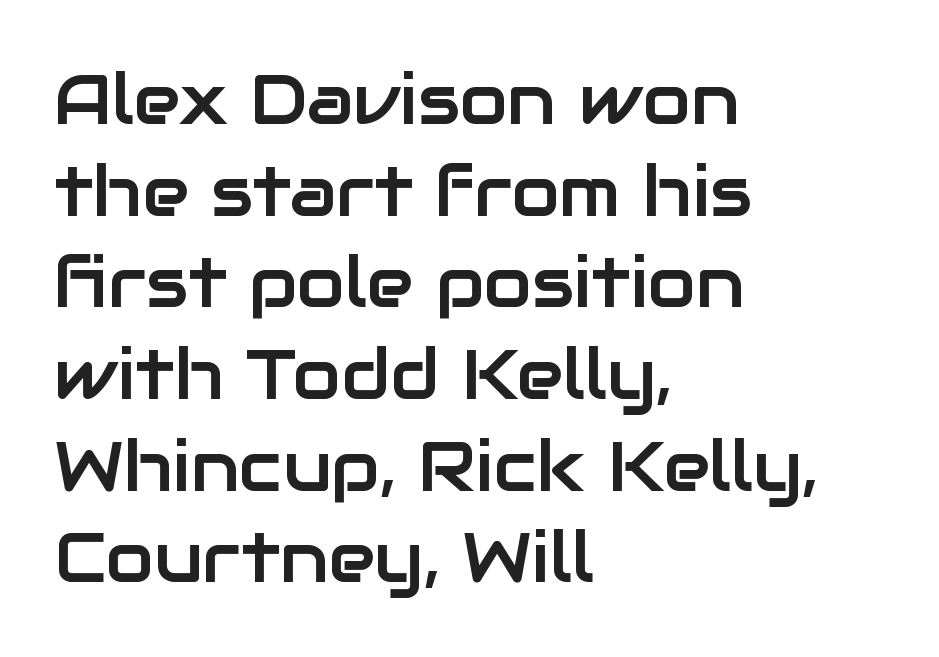
{"serif": "no", "italic": "no", "width": "normal", "stroke_contrast": "low", "x_height": "medium", "monospaced": "no", "underline": "no", "align": "left", "line_spacing": "normal", "line_spacing_ratio": 1.31, "letter_spacing": "normal", "letter_spacing_em": 0.0, "glyph_px": 70}
